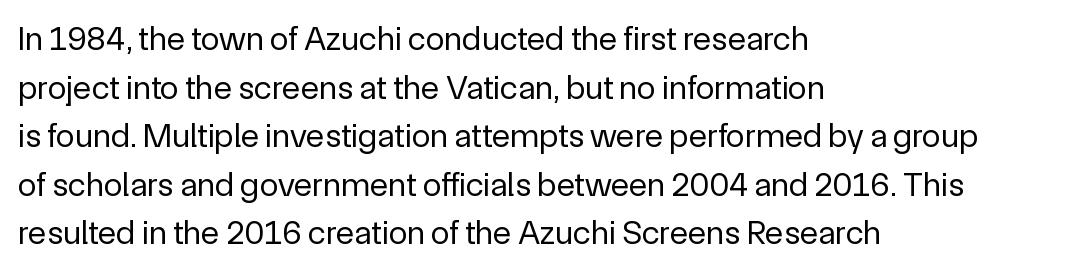
The image shows 34 px regular-weight sans-serif type, upright; set left-aligned, normal line spacing (1.43x), normal letter spacing, not underlined; a medium x-height.
